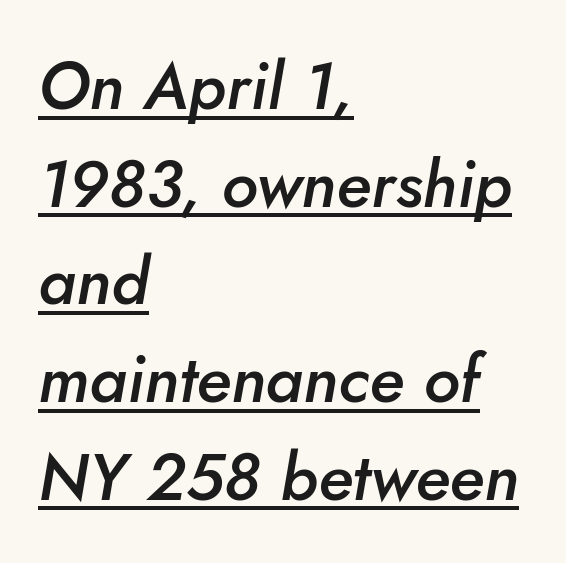
{"italic": "yes", "lean": "right", "slant_degrees": 5, "bold": "semi", "weight": "semibold", "width": "normal", "stroke_contrast": "low", "x_height": "small", "monospaced": "no", "underline": "yes", "align": "left", "line_spacing": "normal", "line_spacing_ratio": 1.48, "letter_spacing": "normal", "letter_spacing_em": 0.0, "glyph_px": 66}
